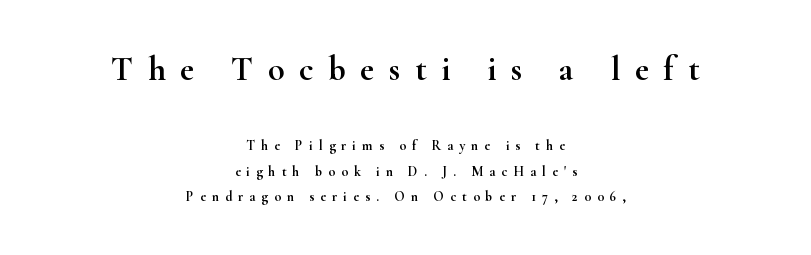
The image shows 34 px wide serif type, upright; set centered, line spacing 1.82x, unusually wide letter spacing (+0.43 em), not underlined; the first (top) block is 2.43x larger; high stroke contrast and a small x-height.
